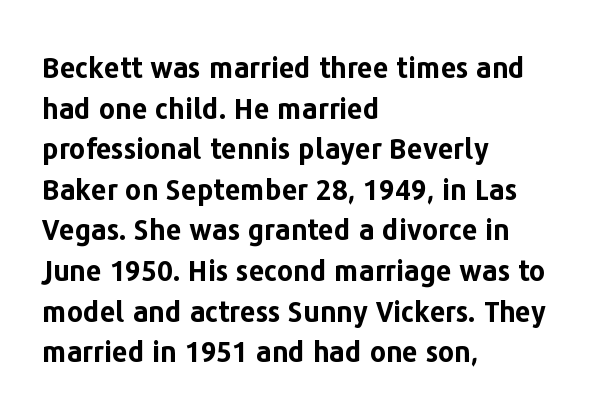
The image shows 28 px bold sans-serif type, upright; set left-aligned, normal line spacing (1.45x), normal letter spacing, not underlined; low stroke contrast and a medium x-height.
